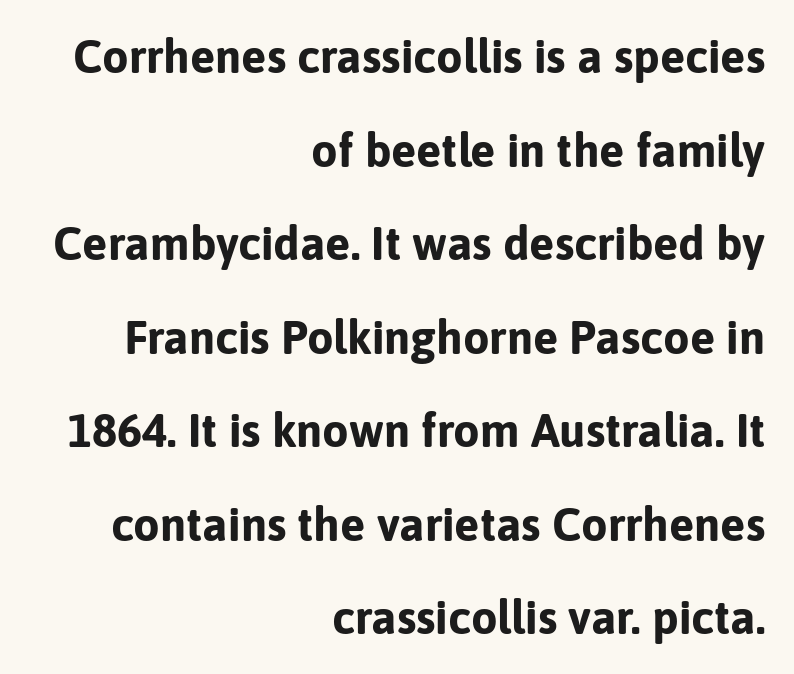
{"serif": "no", "italic": "no", "bold": "yes", "weight": "bold", "width": "normal", "stroke_contrast": "low", "x_height": "medium", "monospaced": "no", "underline": "no", "align": "right", "line_spacing": "loose", "line_spacing_ratio": 1.99, "letter_spacing": "normal", "letter_spacing_em": 0.0, "glyph_px": 47}
